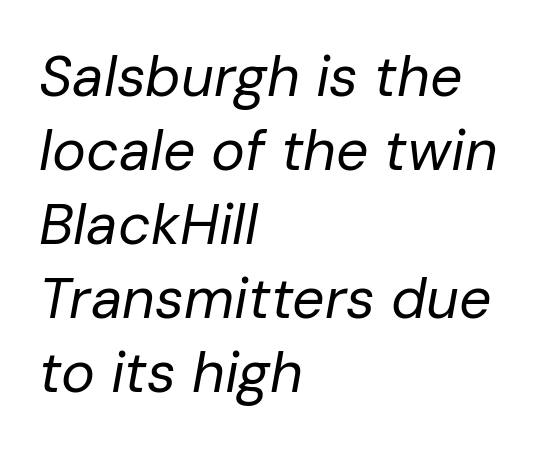
{"italic": "yes", "lean": "right", "slant_degrees": 10, "bold": "no", "weight": "regular", "width": "normal", "stroke_contrast": "low", "x_height": "medium", "monospaced": "no", "underline": "no", "align": "left", "line_spacing": "normal", "line_spacing_ratio": 1.3, "letter_spacing": "normal", "letter_spacing_em": 0.0, "glyph_px": 57}
